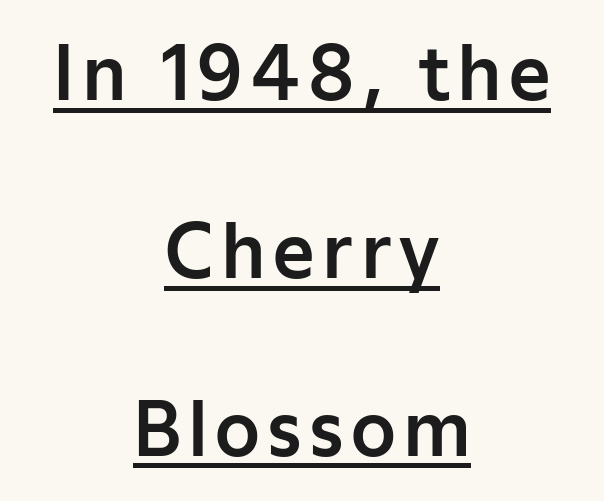
Is there much room between lines? Yes — plenty of vertical air separates them. Nope, not italic — everything's standing straight. Do the characters align in a grid? No, the font is proportional. Does the type have serifs? No, each stem ends abruptly.
